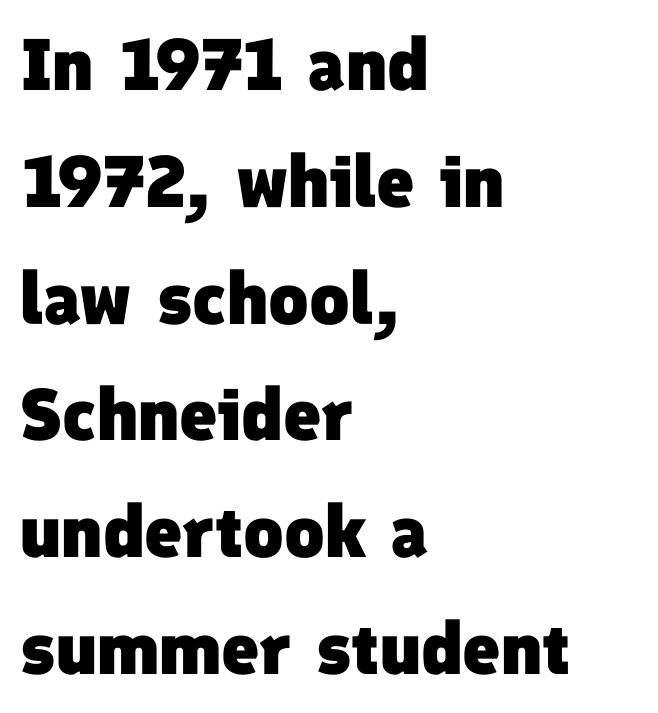
Think of a printed novel: that variable character pitch is what you see here. Lines of text with bare space underneath. The passage shown is typeset with a sans-serif family. A classic flush-left, rag-right setting is used for this passage.
